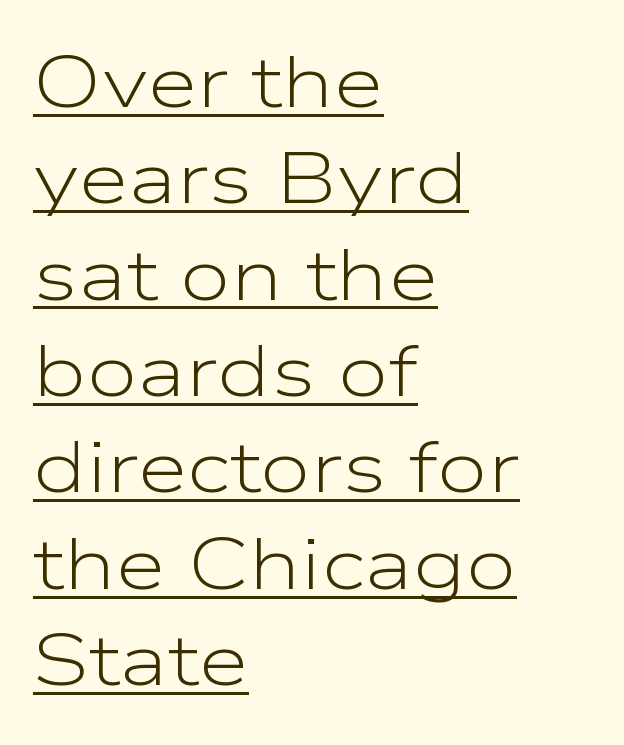
The image shows 73 px light, wide sans-serif type, upright; set left-aligned, normal line spacing (1.32x), normal letter spacing, underlined; low stroke contrast and a medium x-height.
